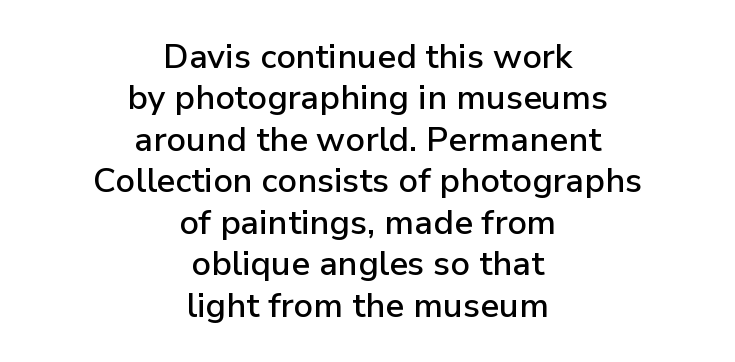
{"serif": "no", "italic": "no", "width": "normal", "stroke_contrast": "low", "x_height": "medium", "monospaced": "no", "underline": "no", "align": "center", "line_spacing_ratio": 1.22, "letter_spacing": "normal", "letter_spacing_em": 0.0, "glyph_px": 34}
